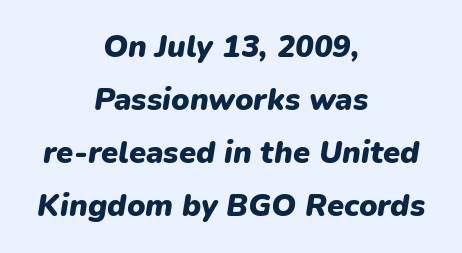
Observe the ordinary spacing: letters are neighbours, not strangers. Varying glyph widths throughout — classic text-font behaviour. Rendered with sloped, italic letterforms. Bare-footed words on every line. The passage shown is emphatically bold. Every row of glyphs is offset so its center matches the block's center.
